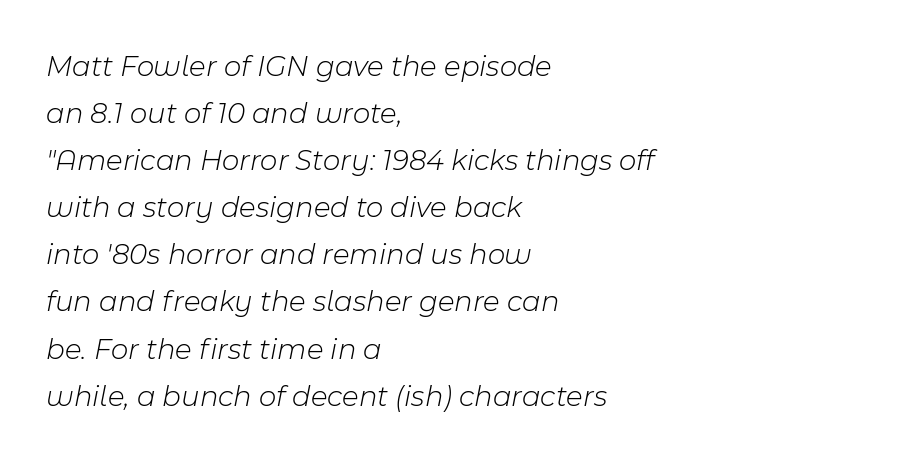
{"italic": "yes", "lean": "right", "slant_degrees": 11, "bold": "no", "weight": "light", "width": "normal", "stroke_contrast": "low", "x_height": "medium", "monospaced": "no", "underline": "no", "align": "left", "line_spacing": "normal", "line_spacing_ratio": 1.57, "letter_spacing": "normal", "letter_spacing_em": 0.0, "glyph_px": 30}
